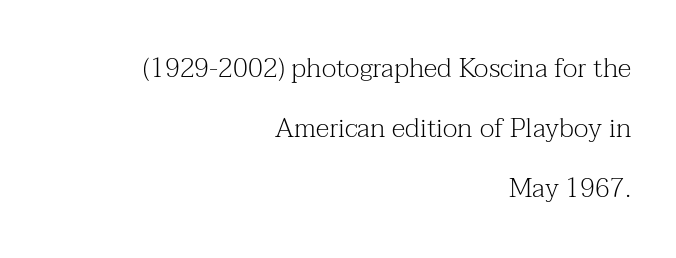
Q: Is the text bold? A: No.
Q: Is the text italic (slanted)? A: No, it is upright.
Q: Is the text underlined? A: No.
Q: How is the paragraph aligned? A: Right-aligned.
Q: Is the spacing between letters normal or unusually wide? A: Normal.
Q: Is the spacing between lines tight, normal or loose? A: Loose.
